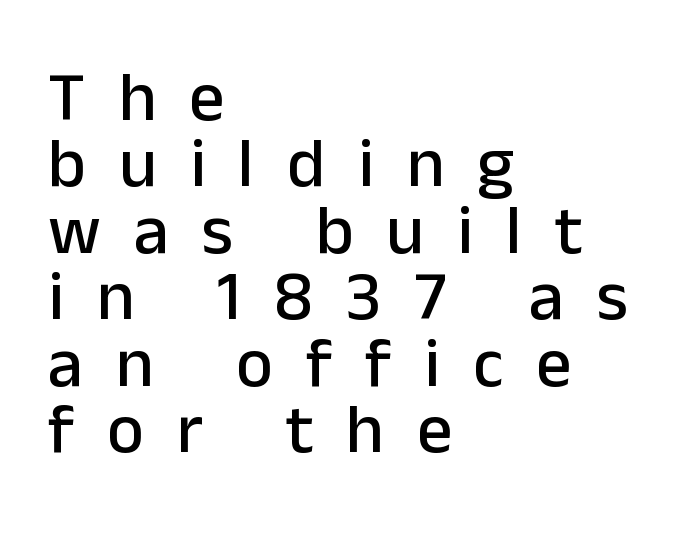
Proportional: the letters do not fall into vertical columns. In terms of letterspacing, this is a distinctly airy, spread setting. Does the leading feel generous? Not at all — it's pinched. Descenders hang freely into open space. You can tell it's not italic because the verticals are truly vertical. Short and long lines alike share a common starting point at left.
